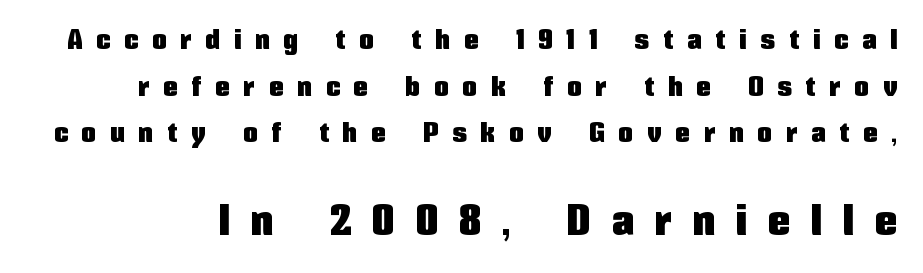
Check where the strokes stop: nothing finishes them off — pure sans. The rendering enlarges the type as you move from the upper chunk to the lower. Descenders are the only things crossing below the line. One glance says typical: line gaps are just what's usual. Tracking here is generous; glyphs stand well apart from one another.
